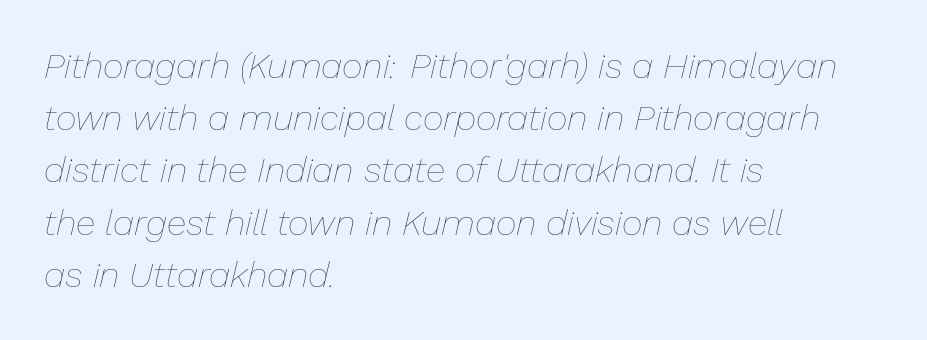
Q: Is the text bold? A: No.
Q: Is the text italic (slanted)? A: Yes, it leans right by about 13 degrees.
Q: Is the text underlined? A: No.
Q: How is the paragraph aligned? A: Left-aligned.
Q: Is the spacing between letters normal or unusually wide? A: Normal.
Q: Is the spacing between lines tight, normal or loose? A: Normal.
Q: Width (condensed, normal, or wide)? A: Normal.
Q: Stroke contrast? A: Low.
Q: x-height? A: Medium.
Q: Monospaced? A: No.
